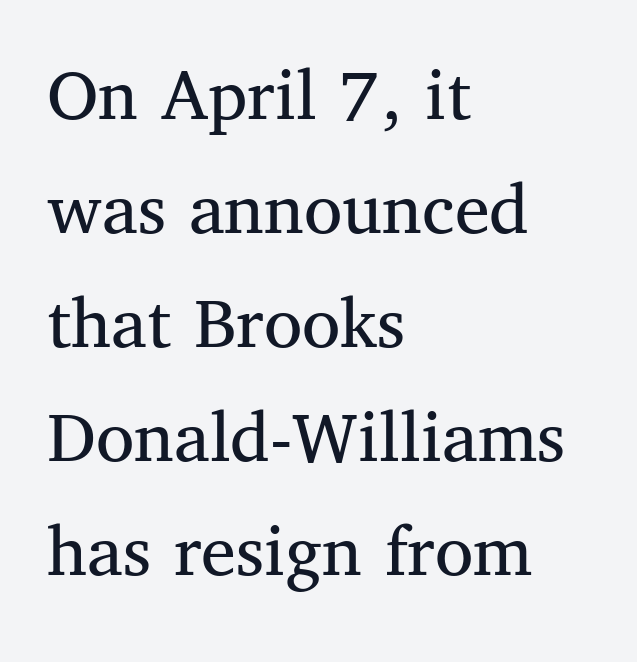
Q: Is the text bold? A: No.
Q: Is the text italic (slanted)? A: No, it is upright.
Q: Is the typeface a serif or a sans-serif typeface? A: Serif.
Q: Is the text underlined? A: No.
Q: How is the paragraph aligned? A: Left-aligned.
Q: Is the spacing between letters normal or unusually wide? A: Normal.
Q: Is the spacing between lines tight, normal or loose? A: Normal.
Q: Width (condensed, normal, or wide)? A: Normal.
Q: Stroke contrast? A: Medium.
Q: x-height? A: Medium.
Q: Monospaced? A: No.
